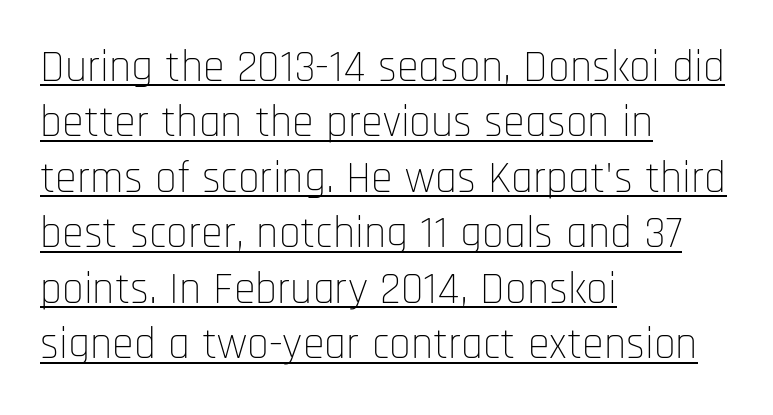
{"serif": "no", "italic": "no", "bold": "no", "weight": "thin", "width": "condensed", "stroke_contrast": "low", "x_height": "large", "monospaced": "no", "underline": "yes", "align": "left", "line_spacing": "normal", "line_spacing_ratio": 1.26, "letter_spacing": "normal", "letter_spacing_em": 0.0, "glyph_px": 44}
